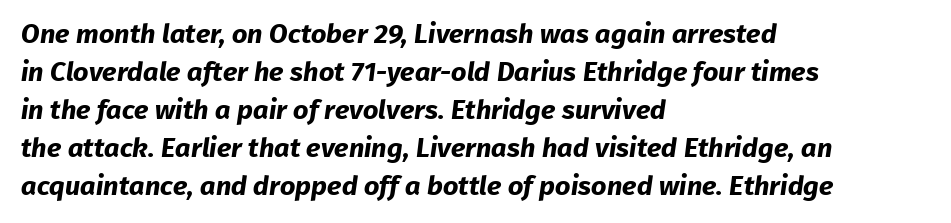
{"bold": "yes", "underline": "no", "align": "left", "line_spacing": "normal", "line_spacing_ratio": 1.41, "letter_spacing": "normal", "letter_spacing_em": 0.0, "glyph_px": 27}
